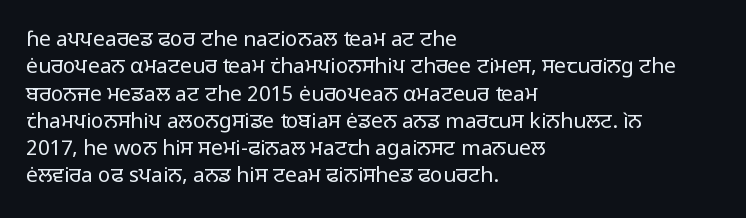
The image shows 21 px text type, upright; set left-aligned, normal line spacing (1.3x), normal letter spacing, not underlined.
